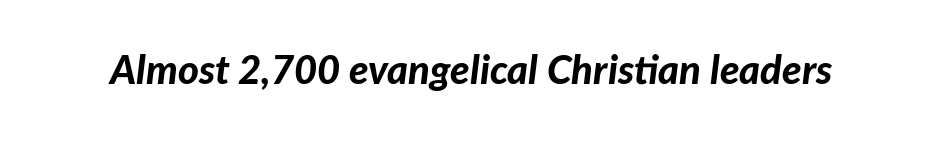
The image shows 40 px bold type, italic (leaning right); set normal letter spacing, not underlined; low stroke contrast and a medium x-height.
